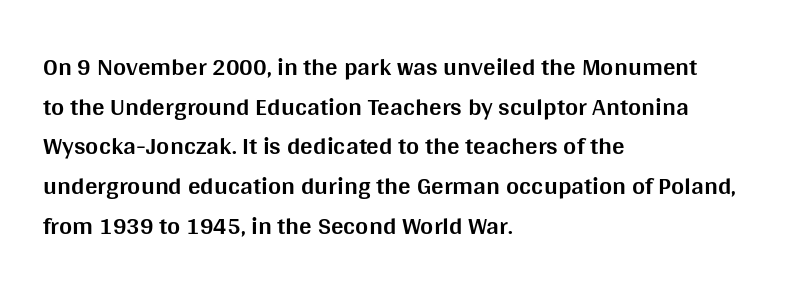
Q: Is the text bold? A: Yes.
Q: Is the text italic (slanted)? A: No, it is upright.
Q: Is the text underlined? A: No.
Q: How is the paragraph aligned? A: Left-aligned.
Q: Is the spacing between letters normal or unusually wide? A: Normal.
Q: Is the spacing between lines tight, normal or loose? A: Normal.
